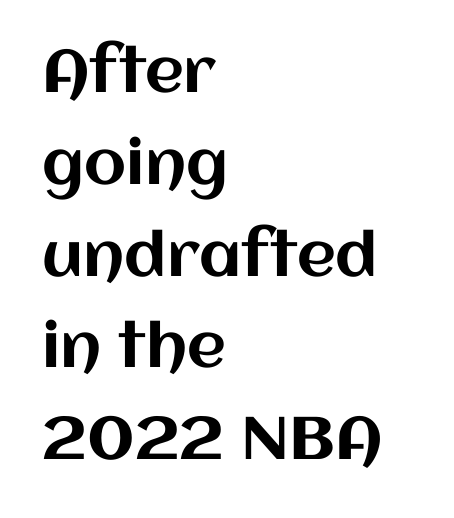
Q: Is the text italic (slanted)? A: No, it is upright.
Q: Is the text underlined? A: No.
Q: How is the paragraph aligned? A: Left-aligned.
Q: Is the spacing between letters normal or unusually wide? A: Normal.
Q: Is the spacing between lines tight, normal or loose? A: Normal.
Q: Width (condensed, normal, or wide)? A: Normal.
Q: Stroke contrast? A: Medium.
Q: x-height? A: Large.
Q: Monospaced? A: No.
